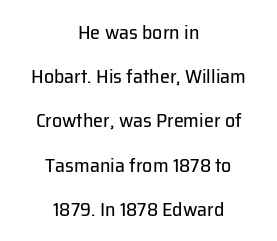
The image shows 20 px text type, upright; set centered, loose line spacing (2.21x), normal letter spacing, not underlined.
